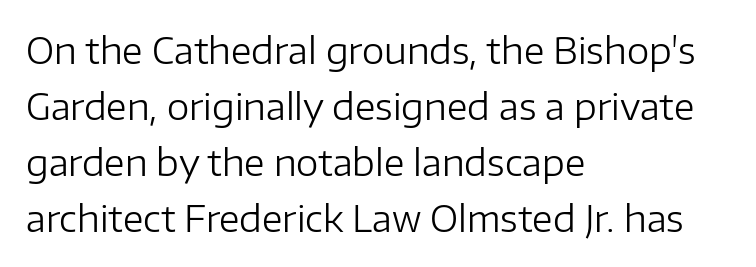
The image shows 36 px regular-weight sans-serif type, upright; set left-aligned, normal line spacing (1.56x), normal letter spacing, not underlined; low stroke contrast and a medium x-height.
